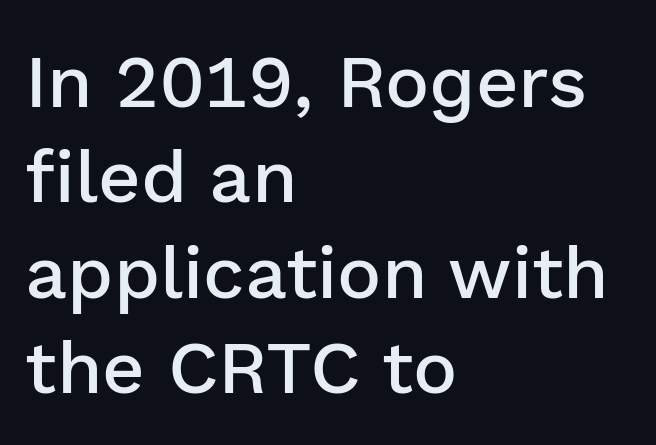
All the whitespace from short lines collects on the right. Rule under the text: the space is simply empty. Stroke thickness is moderately raised; the sample reads as semibold. Is this a sans? Yes — the strokes have no serifs. Regular leading.
